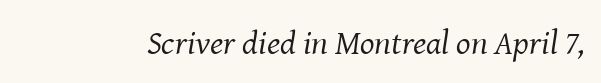
{"serif": "yes", "italic": "yes", "lean": "right", "slant_degrees": 8, "bold": "no", "weight": "regular", "width": "normal", "stroke_contrast": "medium", "x_height": "medium", "monospaced": "no", "underline": "no", "letter_spacing": "normal", "letter_spacing_em": 0.0, "glyph_px": 34}
